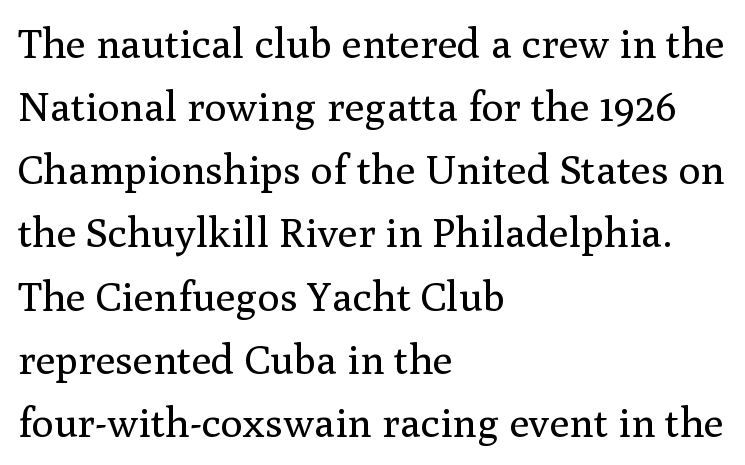
The rag falls on the right side of this text block. Nothing unusual about the tracking: characters are spaced as the font intends. Think of a printed novel: that variable character pitch is what you see here. Vertical strokes here are truly vertical. One glance says typical: line gaps are just what's usual. The glyphs are unaccompanied by any horizontal stroke below them.
